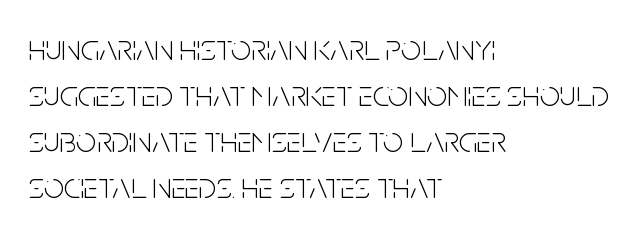
The image shows 36 px light, condensed sans-serif type, upright; set left-aligned, normal line spacing (1.28x), normal letter spacing, not underlined; low stroke contrast and a large x-height.
